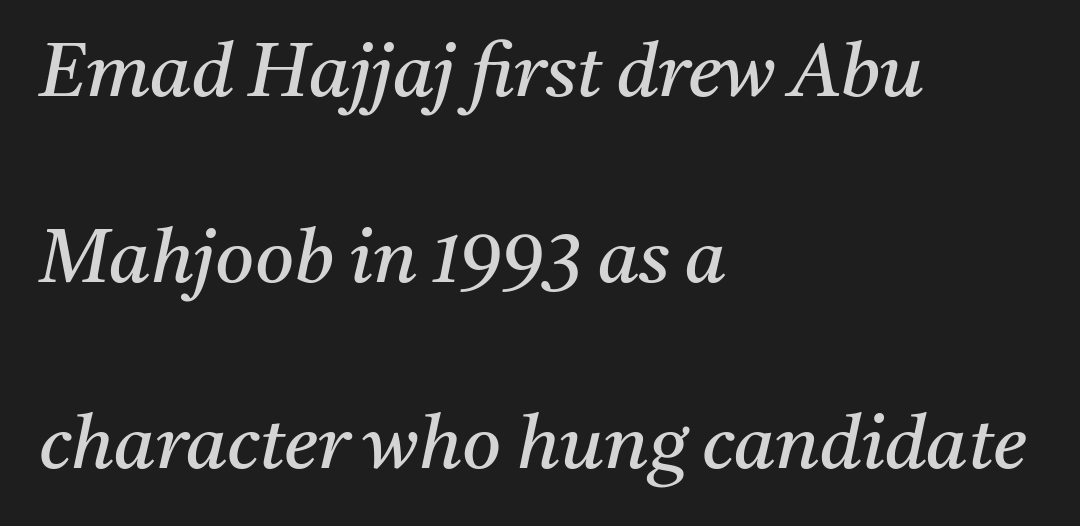
The font's italic variant was chosen for this text. Bold? No — there's no thickening of the strokes. Here the designer chose a conventional face with non-uniform glyph widths. This rendering features lettering with no underline. Standard letterfit; no display-style spreading of the glyphs. The block of text is sparse from top to bottom, with ample space between rows.
